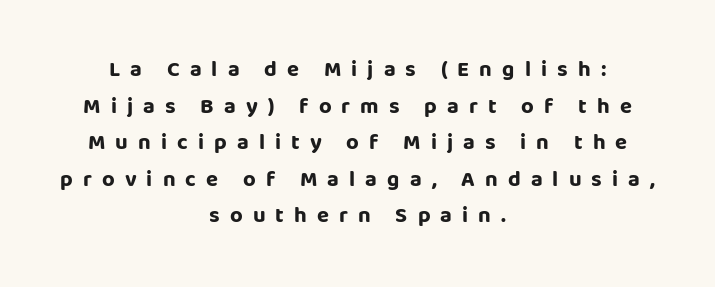
The image shows 22 px bold type, upright; set centered, normal line spacing (1.66x), unusually wide letter spacing (+0.46 em), not underlined.
